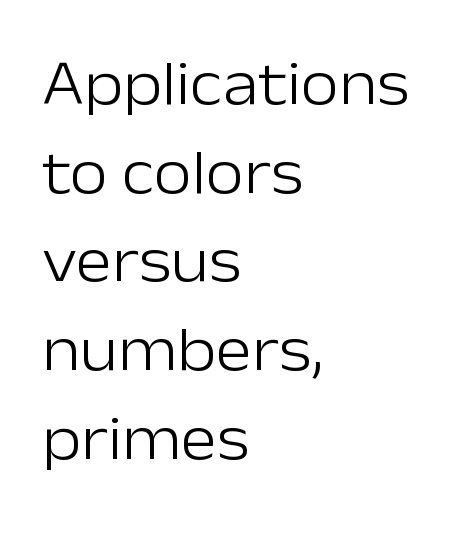
How are the letters spaced? Ordinarily, with no added tracking. Stems and bowls with no extra thickness — not bold. Compared with typical paragraphs, the rows here are spaced about the same. The typography opts for an upright posture over an oblique one.
